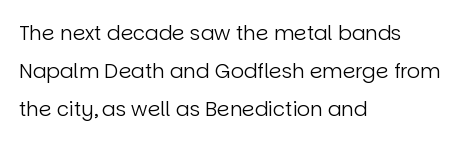
Q: Is the text bold? A: No.
Q: Is the text italic (slanted)? A: No, it is upright.
Q: Is the text underlined? A: No.
Q: How is the paragraph aligned? A: Left-aligned.
Q: Is the spacing between letters normal or unusually wide? A: Normal.
Q: Is the spacing between lines tight, normal or loose? A: Loose.
